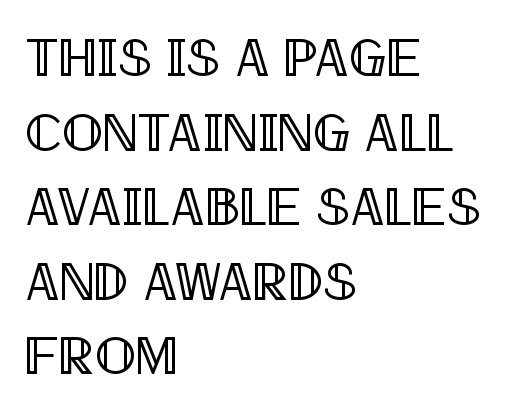
The image shows 54 px condensed type, upright; set left-aligned, normal line spacing (1.38x), normal letter spacing, not underlined; a large x-height.
